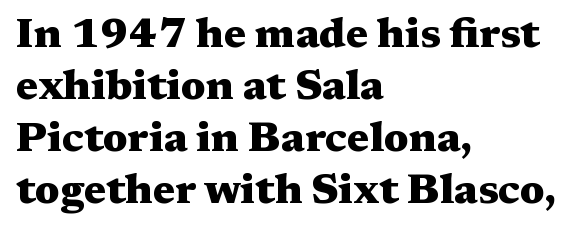
Q: Is the text bold? A: Yes.
Q: Is the text italic (slanted)? A: No, it is upright.
Q: Is the typeface a serif or a sans-serif typeface? A: Serif.
Q: Is the text underlined? A: No.
Q: How is the paragraph aligned? A: Left-aligned.
Q: Is the spacing between letters normal or unusually wide? A: Normal.
Q: Width (condensed, normal, or wide)? A: Wide.
Q: Stroke contrast? A: Medium.
Q: x-height? A: Medium.
Q: Monospaced? A: No.
